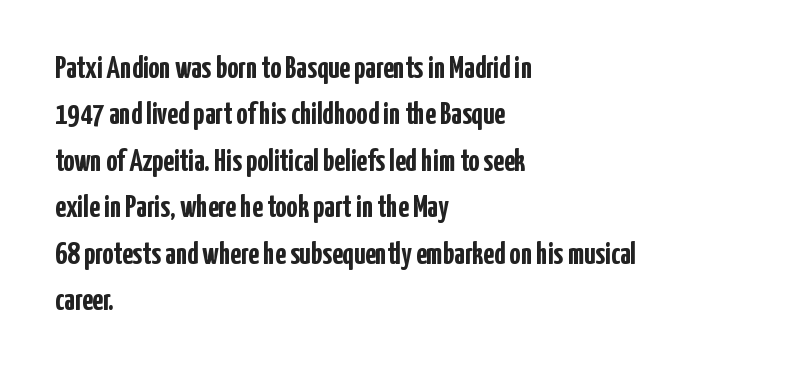
{"serif": "no", "italic": "no", "bold": "yes", "weight": "semibold", "width": "condensed", "stroke_contrast": "low", "x_height": "medium", "monospaced": "no", "underline": "no", "align": "left", "line_spacing": "normal", "line_spacing_ratio": 1.5, "letter_spacing": "normal", "letter_spacing_em": 0.0, "glyph_px": 31}
